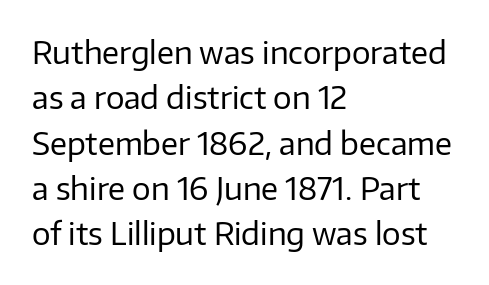
The image shows 31 px regular-weight sans-serif type, upright; set left-aligned, normal line spacing (1.46x), normal letter spacing, not underlined; low stroke contrast and a medium x-height.
